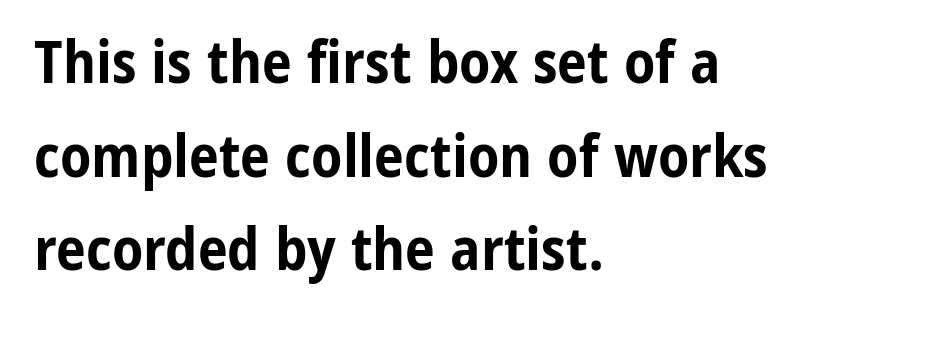
{"serif": "no", "italic": "no", "bold": "yes", "weight": "bold", "width": "condensed", "stroke_contrast": "low", "x_height": "medium", "monospaced": "no", "underline": "no", "align": "left", "line_spacing": "normal", "line_spacing_ratio": 1.56, "letter_spacing": "normal", "letter_spacing_em": 0.0, "glyph_px": 60}
